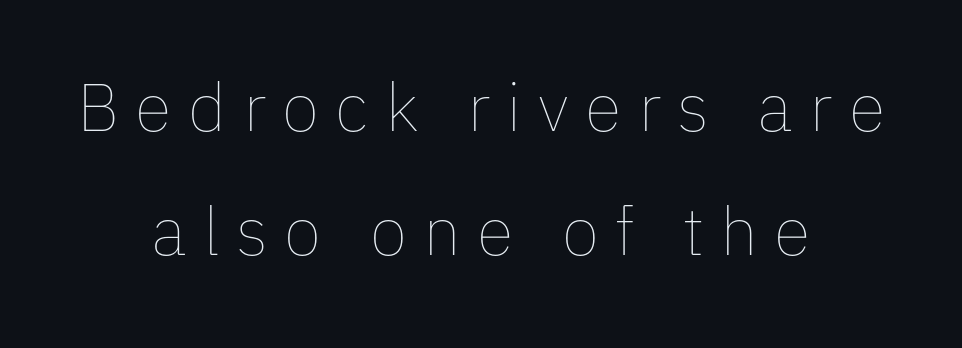
In CSS terms this would be text-align: center. Observe the wide spacing: letters keep a clear distance from each other. Check under the words: just untouched page. If you drew a line through each stem, it would be perfectly vertical. A typesetter would call this proportional, since set widths differ per character.
